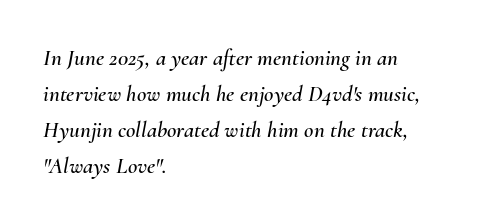
This block has exactly the height ordinary leading produces. Left-aligned paragraph, ragged on the right. Every character sits at an angle, as italics do. Nobody touched the tracking dial on this one. Each row of text sits above clean, open space.
